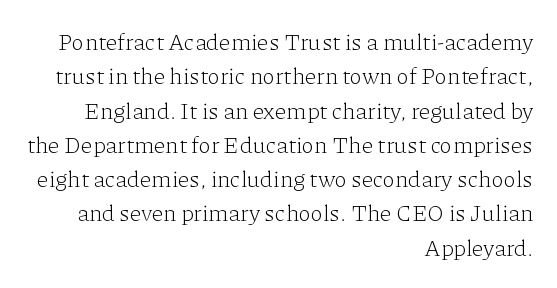
The image shows 23 px text type, upright; set right-aligned, normal line spacing (1.49x), normal letter spacing, not underlined.
